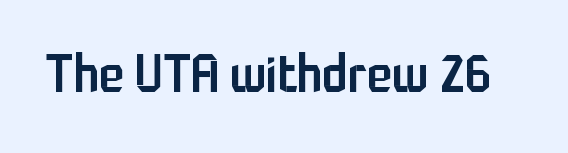
Q: Is the text bold? A: Semi-bold.
Q: Is the text italic (slanted)? A: No, it is upright.
Q: Is the typeface a serif or a sans-serif typeface? A: Sans-serif.
Q: Is the text underlined? A: No.
Q: Is the spacing between letters normal or unusually wide? A: Normal.
Q: Width (condensed, normal, or wide)? A: Condensed.
Q: Stroke contrast? A: Low.
Q: x-height? A: Medium.
Q: Monospaced? A: No.
